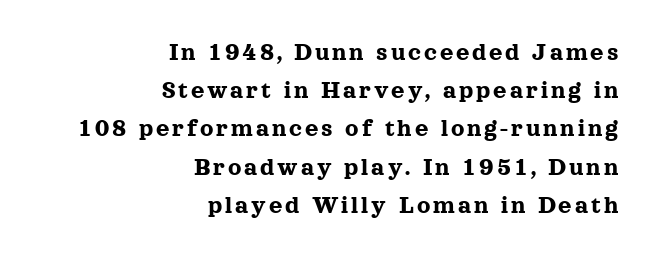
{"italic": "no", "underline": "no", "align": "right", "line_spacing": "normal", "line_spacing_ratio": 1.47, "glyph_px": 26}
